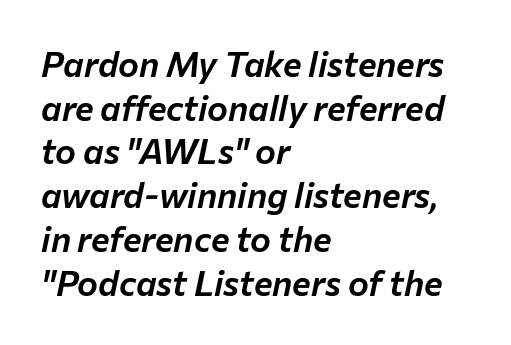
The tracking reads as untouched default to a designer's eye. An italicized treatment has been applied to the whole sample. Honestly, the row spacing looks completely unremarkable. Lines of text with bare space underneath. Leftover space on each line is placed entirely after the last word.
